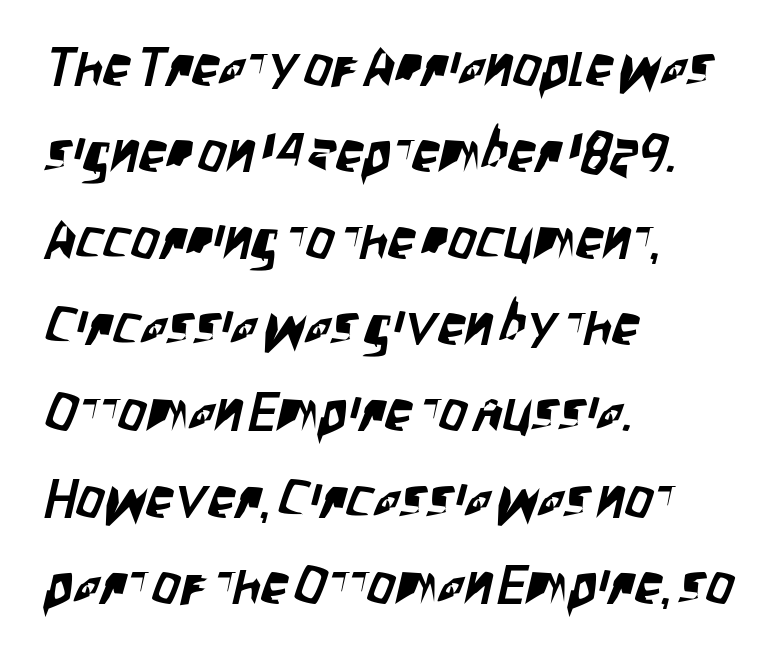
The image shows 55 px condensed sans-serif type; set left-aligned, normal line spacing (1.57x), normal letter spacing, not underlined; low stroke contrast and a large x-height.
